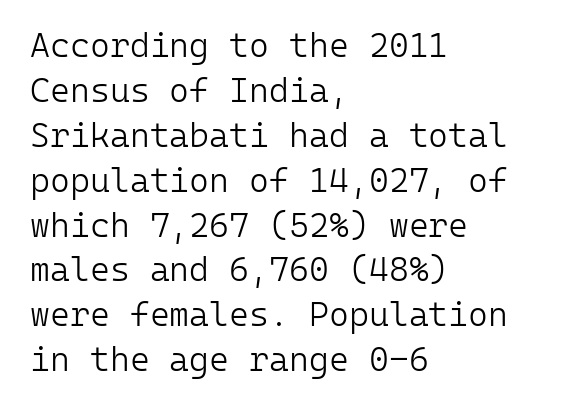
The image shows 34 px light sans-serif type, upright, monospaced; set left-aligned, normal line spacing (1.32x), normal letter spacing, not underlined; low stroke contrast and a medium x-height.
